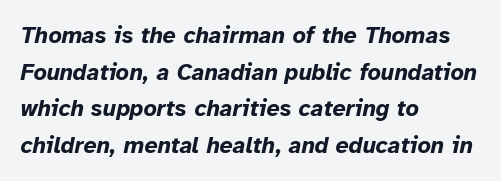
{"italic": "yes", "lean": "right", "slant_degrees": 12, "bold": "yes", "underline": "no", "align": "left", "line_spacing": "normal", "line_spacing_ratio": 1.59, "letter_spacing": "normal", "letter_spacing_em": 0.0, "glyph_px": 23}
